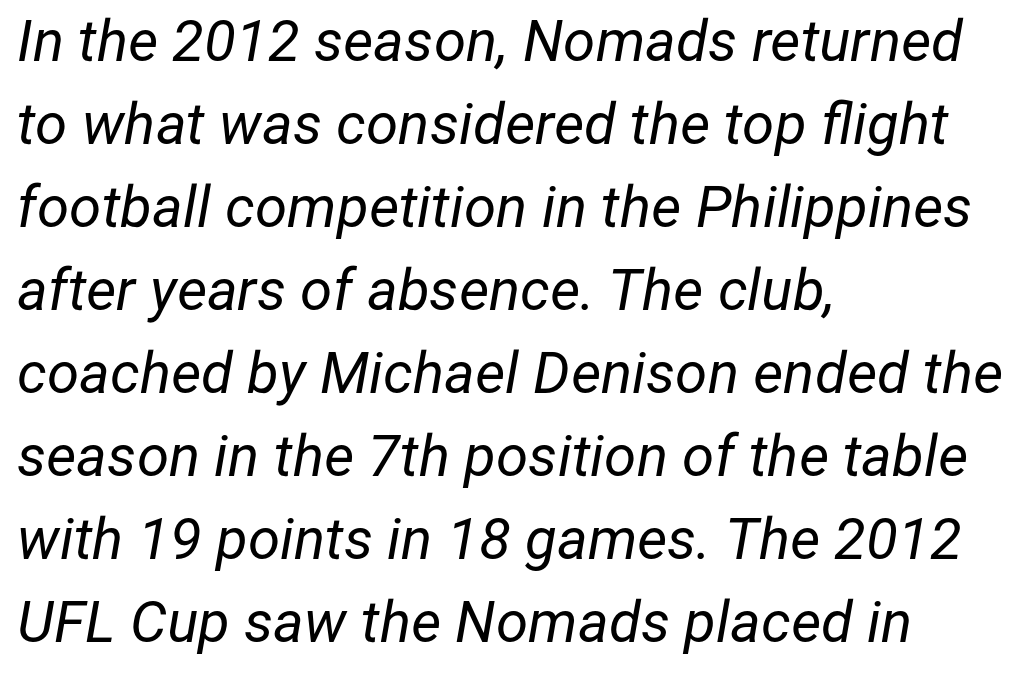
The image shows 58 px regular-weight type, italic (leaning right); set left-aligned, normal line spacing (1.43x), normal letter spacing, not underlined; low stroke contrast and a medium x-height.
